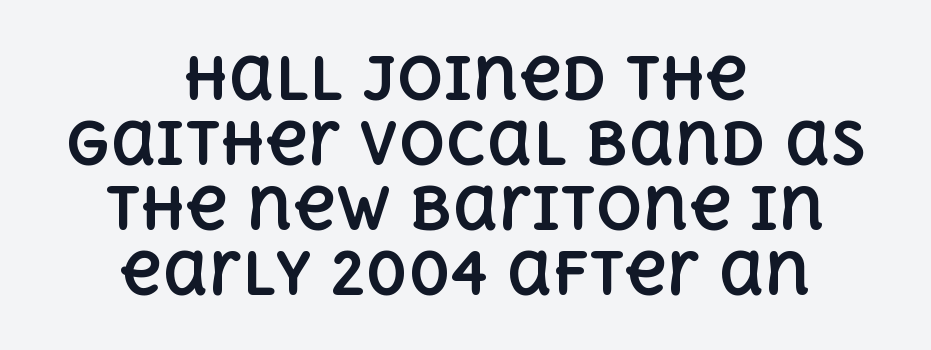
Quick note: underline off. The text block is weighted toward neither margin, spreading evenly from the middle. You could not count columns in this text — the font is proportionally spaced. You could call the tracking neutral — neither tight nor loose.
